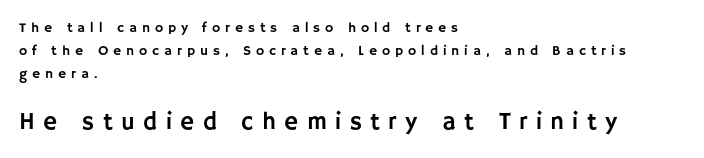
Q: Is the text italic (slanted)? A: No, it is upright.
Q: Is the text underlined? A: No.
Q: How is the paragraph aligned? A: Left-aligned.
Q: Is the spacing between letters normal or unusually wide? A: Unusually wide.
Q: Is the spacing between lines tight, normal or loose? A: Normal.
Q: Which block of text is set in a larger size, the first (top) or the second (bottom)? A: The second (bottom) one.
